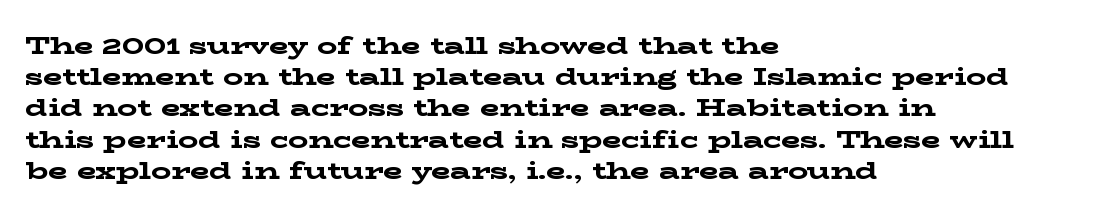
The image shows 25 px bold type, upright; set left-aligned, normal line spacing (1.25x), normal letter spacing, not underlined.
